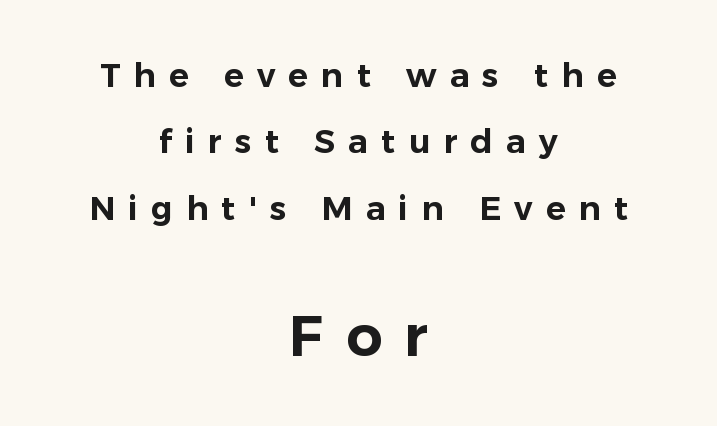
{"serif": "no", "italic": "no", "width": "normal", "stroke_contrast": "low", "x_height": "medium", "monospaced": "no", "underline": "no", "align": "center", "line_spacing": "loose", "line_spacing_ratio": 2.01, "letter_spacing": "wide", "letter_spacing_em": 0.4, "larger_block": "second", "size_ratio": 1.73, "glyph_px": 57}
